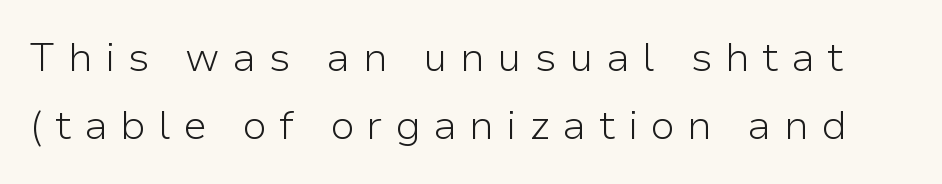
Spacing between characters has been opened up far beyond the box default. Observe the absence of serifs on each vertical stroke in this sample. Weight: in the light-to-regular range. Just letters on the line, the space beneath them empty. How would I describe the line gaps? Plain and ordinary.
